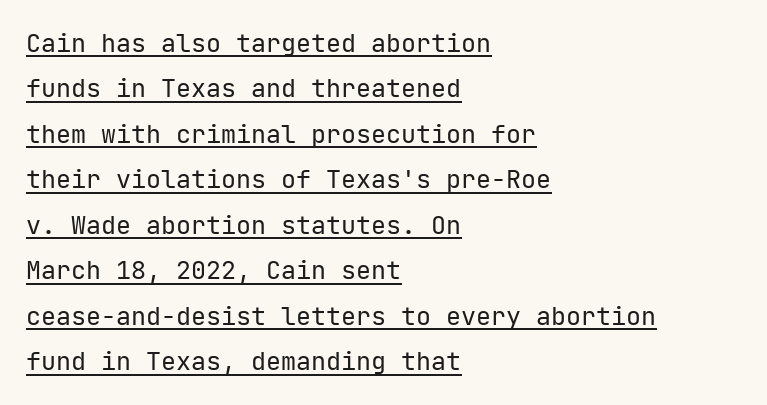
Ordinary non-slanted type is in use. Short and long lines alike share a common starting point at left. This is underlined copy, the kind a proofreader might mark for attention. Stroke thickness stays within the range of a standard reading face or lighter.
